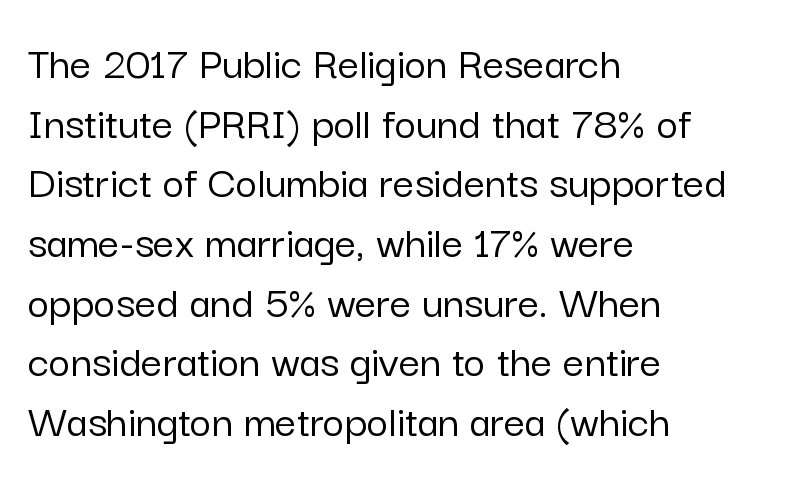
The image shows 47 px sans-serif type, upright; set left-aligned, normal line spacing (1.27x), normal letter spacing, not underlined; low stroke contrast and a medium x-height.
